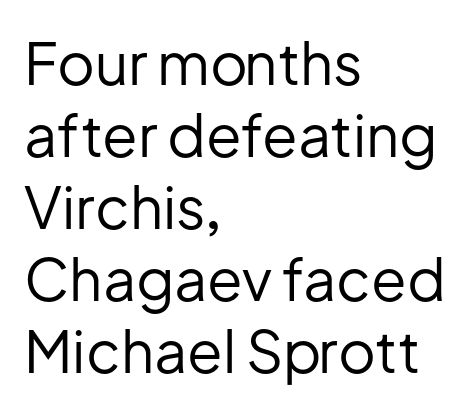
Note the varied advance widths — an 'i' is clearly narrower than an 'm'. Does extra space separate the letters? No, they use regular spacing. Line starts are locked; line ends wander. It's the straight-up-and-down kind of type.
